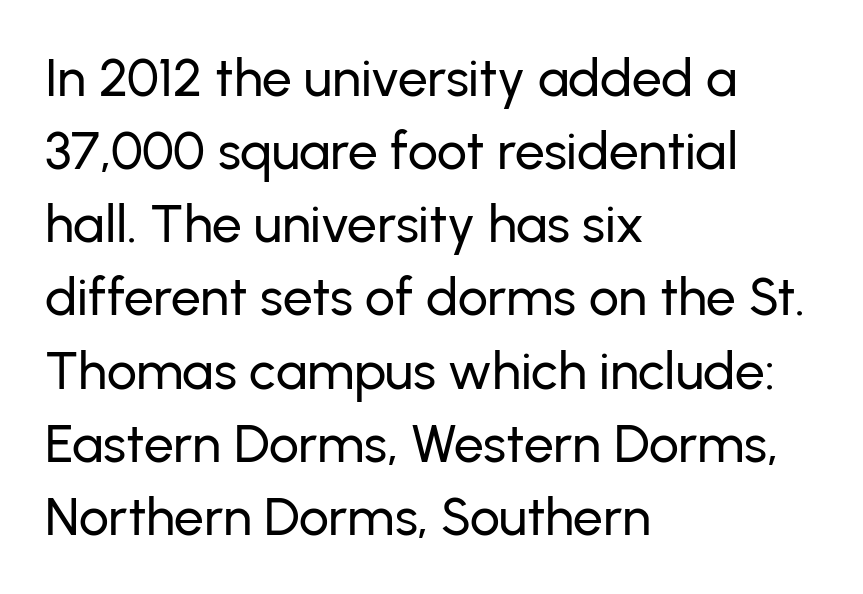
{"serif": "no", "italic": "no", "width": "normal", "stroke_contrast": "low", "x_height": "medium", "monospaced": "no", "underline": "no", "align": "left", "line_spacing": "normal", "line_spacing_ratio": 1.38, "letter_spacing": "normal", "letter_spacing_em": 0.0, "glyph_px": 53}
